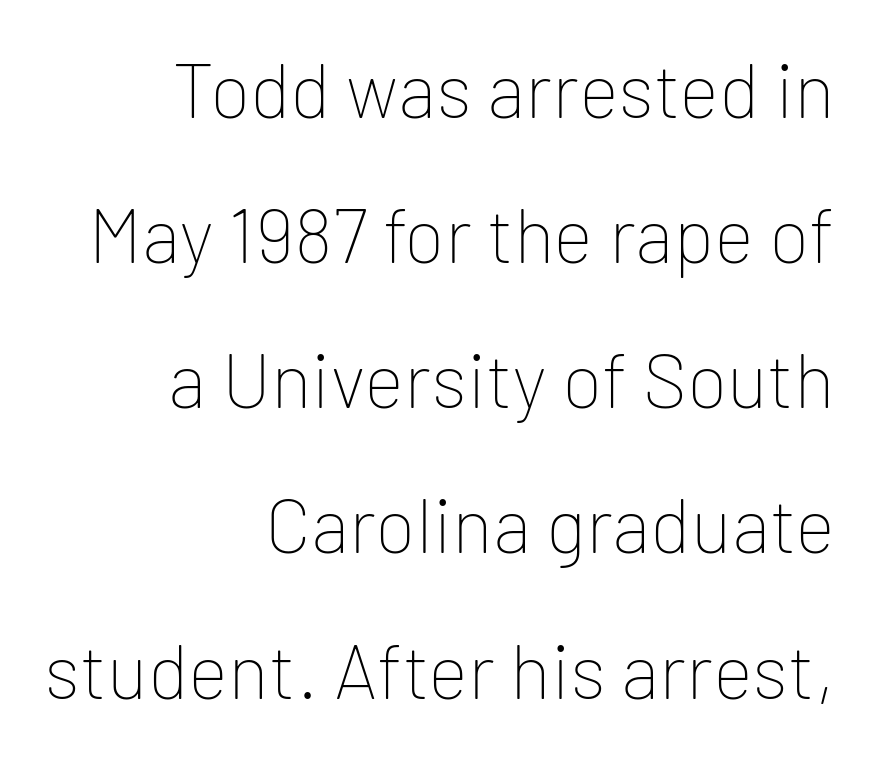
The leading is generous, giving the passage an open texture. A student would call this right alignment; a typographer would say flush right, rag left. Is this a heavy cut? Hardly; it is regular or lighter. Nobody touched the tracking dial on this one. Quick note: not italic, upright.
